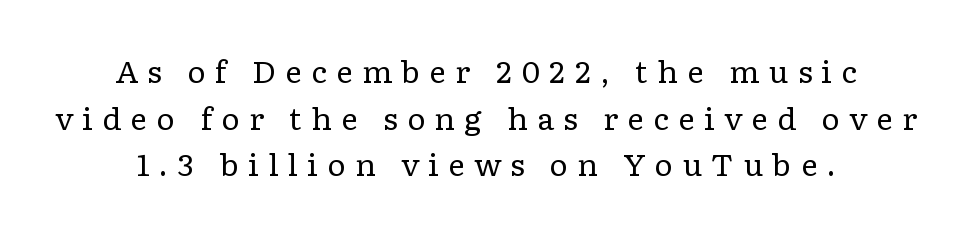
This reads as an unemphasized weight, regular at the heaviest. The font family rendered here belongs to the serif group. Characters follow at a spacing far wider than the type designer built in. Is there much room between lines? A standard amount, neither cramped nor airy. Note the varied advance widths — an 'i' is clearly narrower than an 'm'. This rendering uses center alignment, leaving both contours irregular but symmetric.
